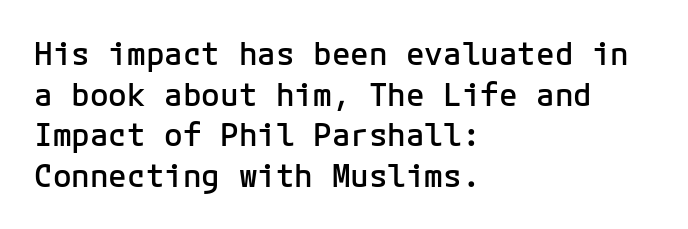
A typesetter would call this zero additional tracking. The letters march in equal steps, a hallmark of fixed-pitch type. How would I describe the line gaps? Plain and ordinary. Plain, unruled lines of type.
